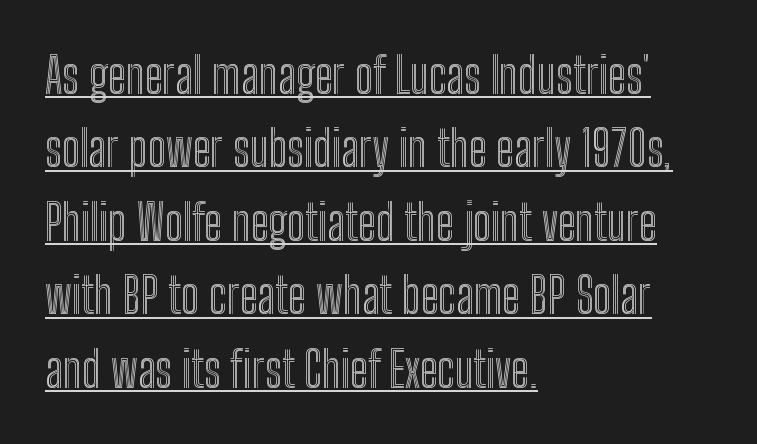
{"italic": "no", "width": "condensed", "x_height": "medium", "monospaced": "no", "underline": "yes", "align": "left", "line_spacing": "normal", "line_spacing_ratio": 1.5, "letter_spacing": "normal", "letter_spacing_em": 0.0, "glyph_px": 49}
